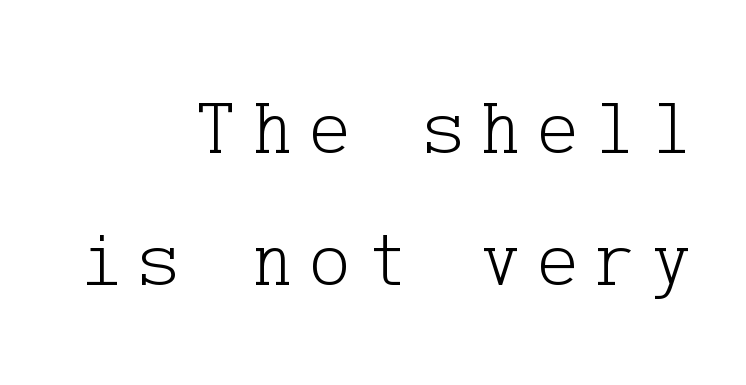
Q: Is the text bold? A: No.
Q: Is the text italic (slanted)? A: No, it is upright.
Q: Is the typeface a serif or a sans-serif typeface? A: Serif.
Q: Is the text underlined? A: No.
Q: How is the paragraph aligned? A: Right-aligned.
Q: Is the spacing between letters normal or unusually wide? A: Unusually wide.
Q: Width (condensed, normal, or wide)? A: Normal.
Q: Stroke contrast? A: Low.
Q: x-height? A: Medium.
